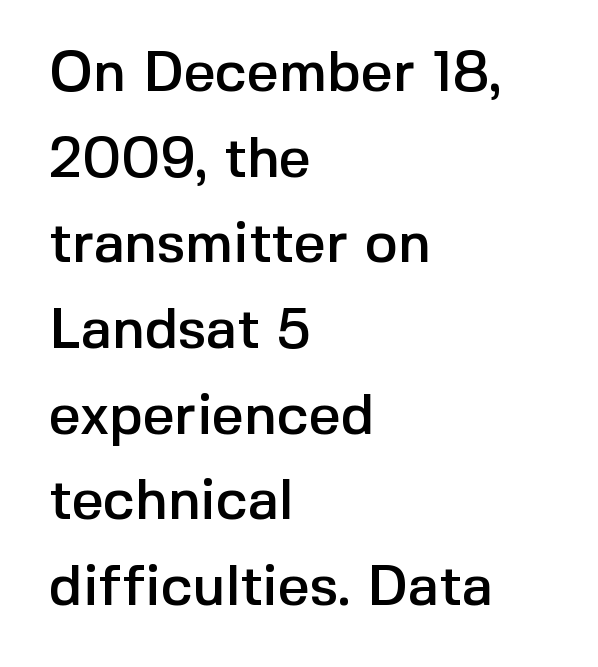
The image shows 56 px sans-serif type, upright; set left-aligned, normal line spacing (1.53x), normal letter spacing, not underlined; a medium x-height.
